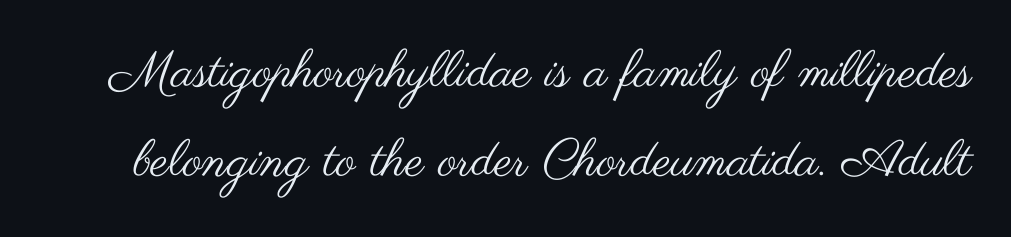
Q: Is the text bold? A: No.
Q: Is the text italic (slanted)? A: Yes.
Q: Is the typeface a serif or a sans-serif typeface? A: Sans-serif.
Q: Is the text underlined? A: No.
Q: Is the spacing between letters normal or unusually wide? A: Normal.
Q: Width (condensed, normal, or wide)? A: Wide.
Q: Stroke contrast? A: Medium.
Q: x-height? A: Small.
Q: Monospaced? A: No.
